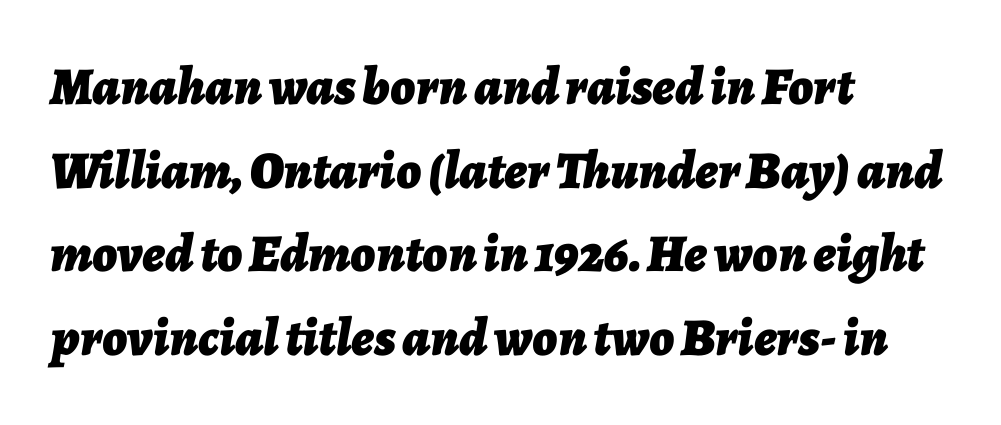
Q: Is the text bold? A: Yes.
Q: Is the text italic (slanted)? A: Yes, it leans right by about 7 degrees.
Q: Is the text underlined? A: No.
Q: How is the paragraph aligned? A: Left-aligned.
Q: Is the spacing between letters normal or unusually wide? A: Normal.
Q: Is the spacing between lines tight, normal or loose? A: Normal.
Q: Width (condensed, normal, or wide)? A: Normal.
Q: Stroke contrast? A: Low.
Q: x-height? A: Medium.
Q: Monospaced? A: No.
